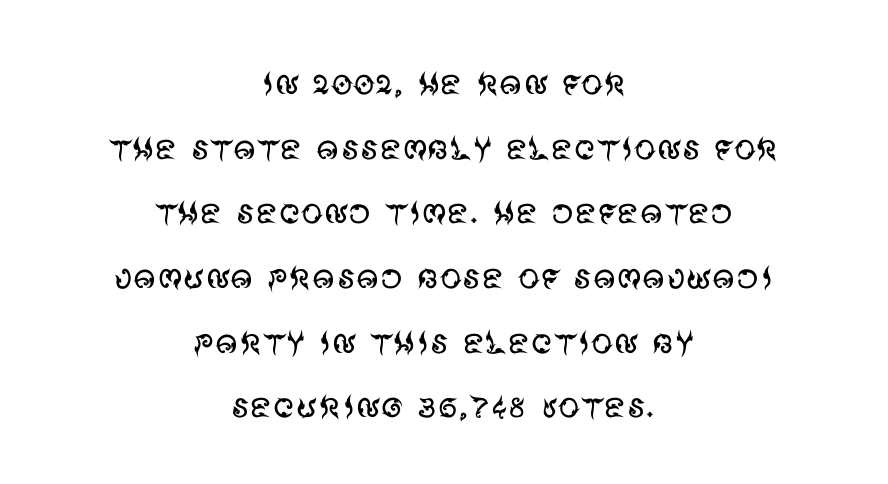
Baseline-to-baseline distance is the conventional proportion of letter height. The face used here is proportionally spaced, like ordinary book or web type. Casual observation: everything's sitting right in the middle. This is roman type, the default non-slanted kind.
